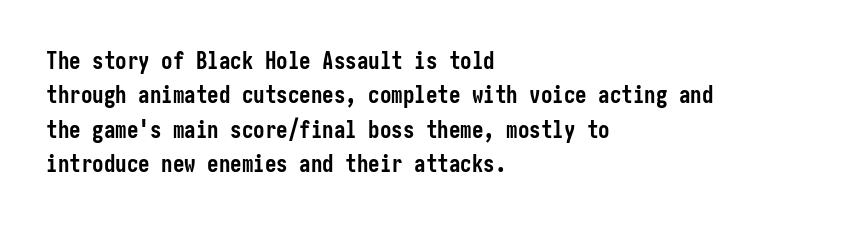
The image shows 23 px bold type, upright; set left-aligned, normal line spacing (1.5x), normal letter spacing, not underlined.
